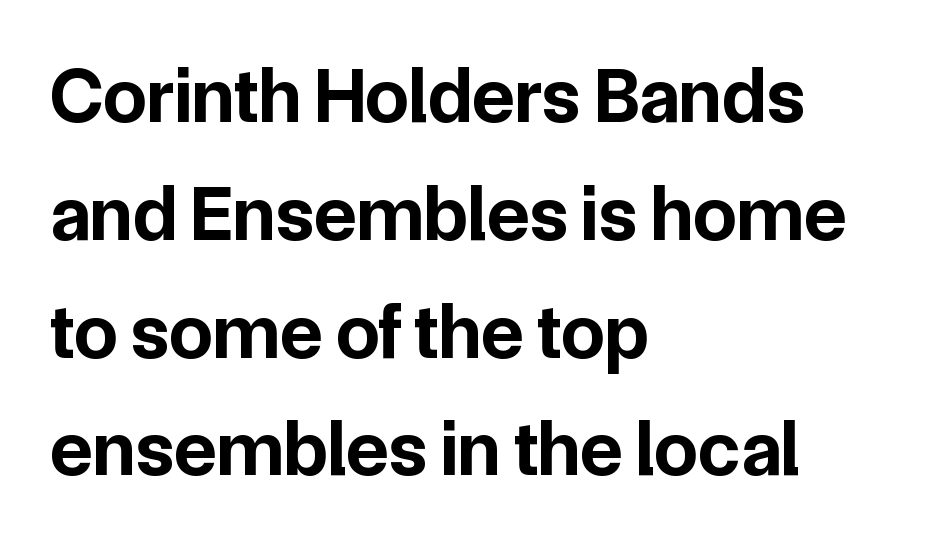
Q: Is the text bold? A: Yes.
Q: Is the text italic (slanted)? A: No, it is upright.
Q: Is the typeface a serif or a sans-serif typeface? A: Sans-serif.
Q: Is the text underlined? A: No.
Q: How is the paragraph aligned? A: Left-aligned.
Q: Is the spacing between letters normal or unusually wide? A: Normal.
Q: Is the spacing between lines tight, normal or loose? A: Normal.
Q: Width (condensed, normal, or wide)? A: Normal.
Q: Stroke contrast? A: Low.
Q: x-height? A: Medium.
Q: Monospaced? A: No.
